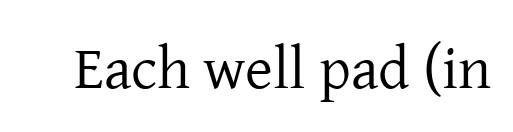
{"serif": "yes", "italic": "no", "bold": "no", "weight": "regular", "width": "normal", "stroke_contrast": "low", "x_height": "medium", "monospaced": "no", "underline": "no", "letter_spacing": "normal", "letter_spacing_em": 0.0, "glyph_px": 60}
